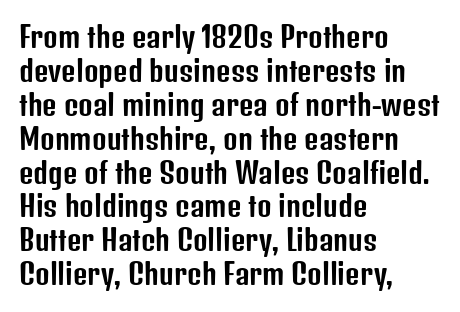
{"serif": "no", "italic": "no", "width": "condensed", "stroke_contrast": "low", "x_height": "medium", "monospaced": "no", "underline": "no", "align": "left", "line_spacing_ratio": 1.21, "letter_spacing": "normal", "letter_spacing_em": 0.0, "glyph_px": 28}
